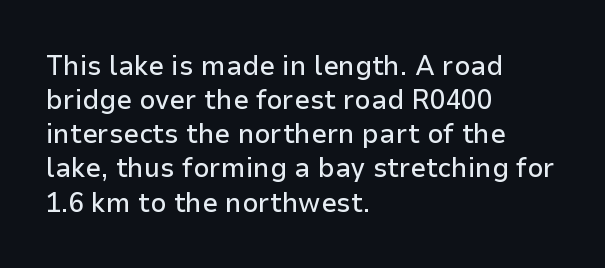
Q: Is the text italic (slanted)? A: No, it is upright.
Q: Is the typeface a serif or a sans-serif typeface? A: Sans-serif.
Q: Is the text underlined? A: No.
Q: How is the paragraph aligned? A: Left-aligned.
Q: Is the spacing between letters normal or unusually wide? A: Normal.
Q: Width (condensed, normal, or wide)? A: Normal.
Q: Stroke contrast? A: Low.
Q: x-height? A: Medium.
Q: Monospaced? A: No.
